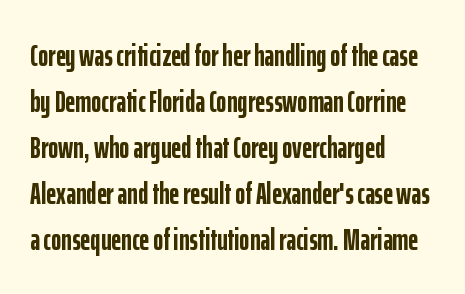
The font's upright variant was chosen for this text. Is this a fixed-width face? No — the glyphs have proportional, varying widths. A sans-serif font was chosen for this passage. Line starts are locked; line ends wander. Just letters on the line, the space beneath them empty. The sample has been set heavy, in full bold.
